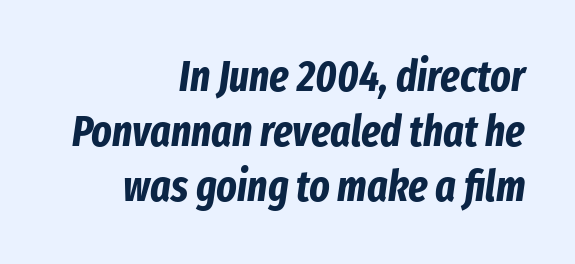
Q: Is the text bold? A: Yes.
Q: Is the text italic (slanted)? A: Yes, it leans right by about 8 degrees.
Q: Is the text underlined? A: No.
Q: How is the paragraph aligned? A: Right-aligned.
Q: Is the spacing between letters normal or unusually wide? A: Normal.
Q: Is the spacing between lines tight, normal or loose? A: Normal.
Q: Width (condensed, normal, or wide)? A: Condensed.
Q: Stroke contrast? A: Low.
Q: x-height? A: Medium.
Q: Monospaced? A: No.
